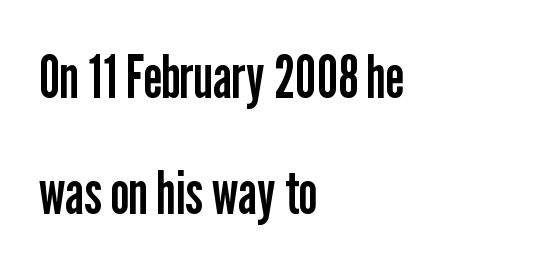
{"serif": "no", "italic": "no", "bold": "no", "weight": "regular", "width": "condensed", "stroke_contrast": "low", "x_height": "medium", "monospaced": "no", "underline": "no", "align": "left", "line_spacing": "loose", "line_spacing_ratio": 1.93, "letter_spacing": "normal", "letter_spacing_em": 0.0, "glyph_px": 60}
